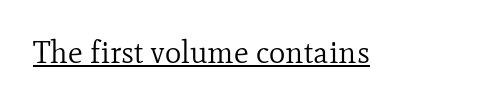
The passage shown is not bold in any degree. Students, observe the line beneath the letters — that is underlining. Compared with typical body copy, the letter spacing here is the same. Note: serifs present on the glyphs. This is the regular roman posture of the typeface.
